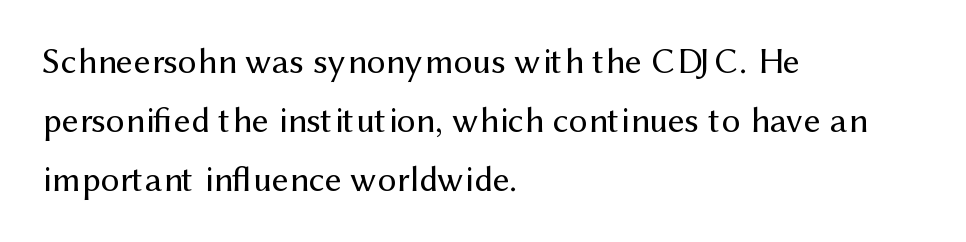
Unmarked baselines from the first word to the last. One-word summary of the alignment: left. The rows are spaced the way most documents space them. The lettering holds an erect, upright posture throughout. The letters advance in unequal steps, a hallmark of proportional type.
